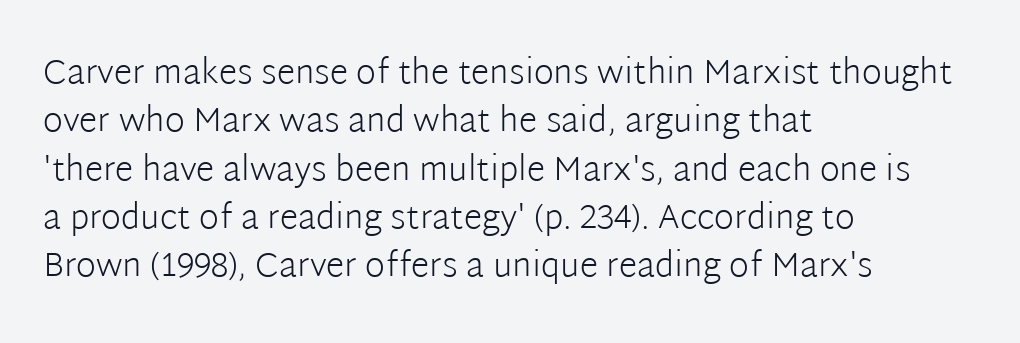
Q: Is the text bold? A: No.
Q: Is the text italic (slanted)? A: No, it is upright.
Q: Is the typeface a serif or a sans-serif typeface? A: Sans-serif.
Q: Is the text underlined? A: No.
Q: How is the paragraph aligned? A: Left-aligned.
Q: Is the spacing between letters normal or unusually wide? A: Normal.
Q: Is the spacing between lines tight, normal or loose? A: Normal.
Q: Width (condensed, normal, or wide)? A: Normal.
Q: Stroke contrast? A: Low.
Q: x-height? A: Medium.
Q: Monospaced? A: No.
